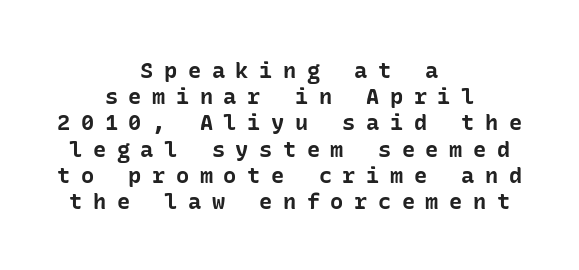
Q: Is the text bold? A: Yes.
Q: Is the text italic (slanted)? A: No, it is upright.
Q: Is the text underlined? A: No.
Q: How is the paragraph aligned? A: Centered.
Q: Is the spacing between letters normal or unusually wide? A: Unusually wide.
